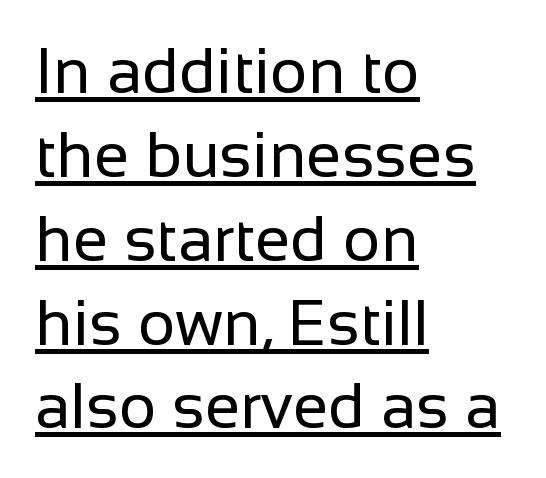
Q: Is the text bold? A: No.
Q: Is the text italic (slanted)? A: No, it is upright.
Q: Is the typeface a serif or a sans-serif typeface? A: Sans-serif.
Q: Is the text underlined? A: Yes.
Q: How is the paragraph aligned? A: Left-aligned.
Q: Is the spacing between letters normal or unusually wide? A: Normal.
Q: Is the spacing between lines tight, normal or loose? A: Normal.
Q: Width (condensed, normal, or wide)? A: Normal.
Q: Stroke contrast? A: Low.
Q: x-height? A: Medium.
Q: Monospaced? A: No.
